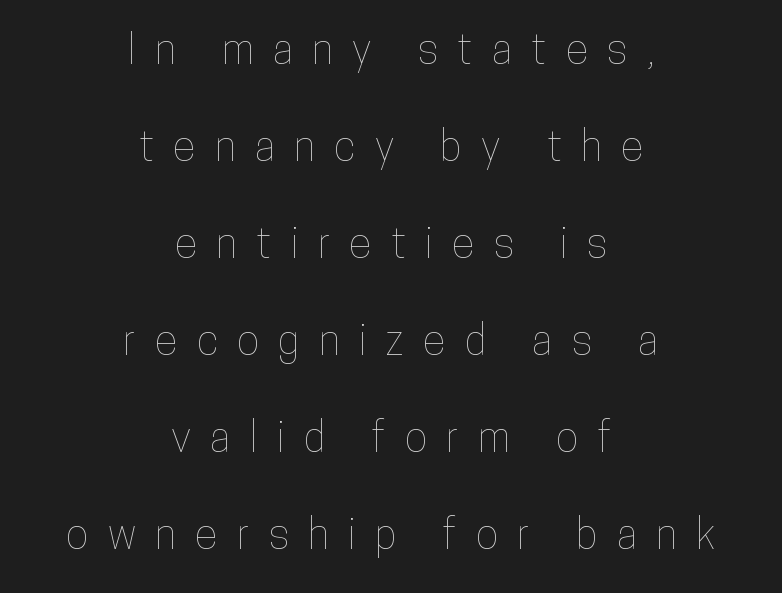
The text block is weighted toward neither margin, spreading evenly from the middle. Notice the wide empty band between every row — that's loose leading. Ascenders rise straight up at ninety degrees. Descenders are the only things crossing below the line.
